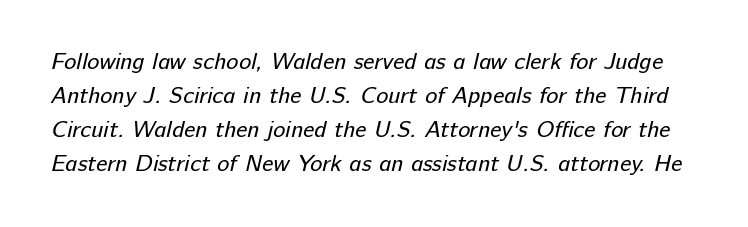
Successive baselines arrive at the customary interval. Weight: regular or lighter. The tracking reads as untouched default to a designer's eye. Honestly, there is no underline to notice here at all.
